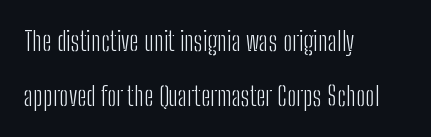
Q: Is the text bold? A: No.
Q: Is the text italic (slanted)? A: No, it is upright.
Q: Is the text underlined? A: No.
Q: How is the paragraph aligned? A: Left-aligned.
Q: Is the spacing between letters normal or unusually wide? A: Normal.
Q: Is the spacing between lines tight, normal or loose? A: Loose.
